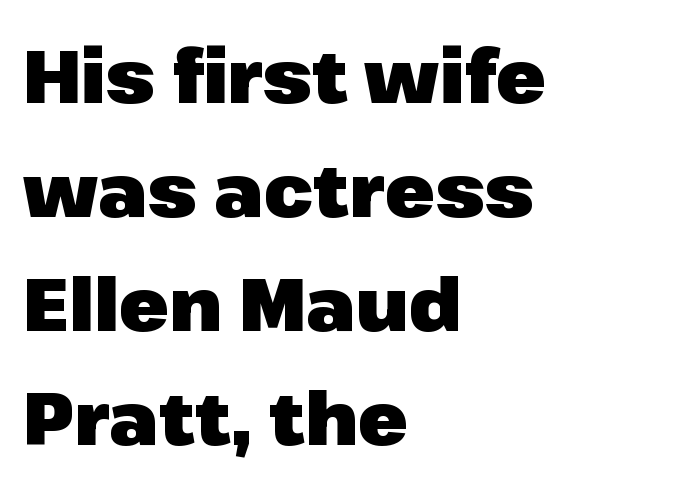
The image shows 74 px heavy sans-serif type, upright; set left-aligned, normal line spacing (1.54x), normal letter spacing, not underlined; low stroke contrast and a medium x-height.
